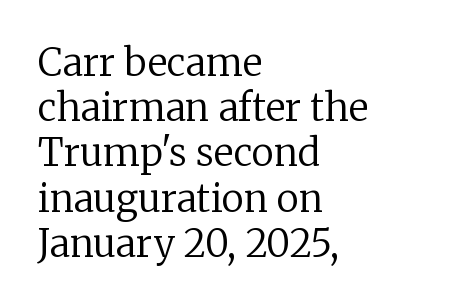
Designer's note — italics off, roman on. Is this a heavy cut? Hardly; it is regular or lighter. The type family on display is of the serif kind. You could not count columns in this text — the font is proportionally spaced. Which margin do the lines hug? The left one — the right edge is uneven. The baseline area is clear.
